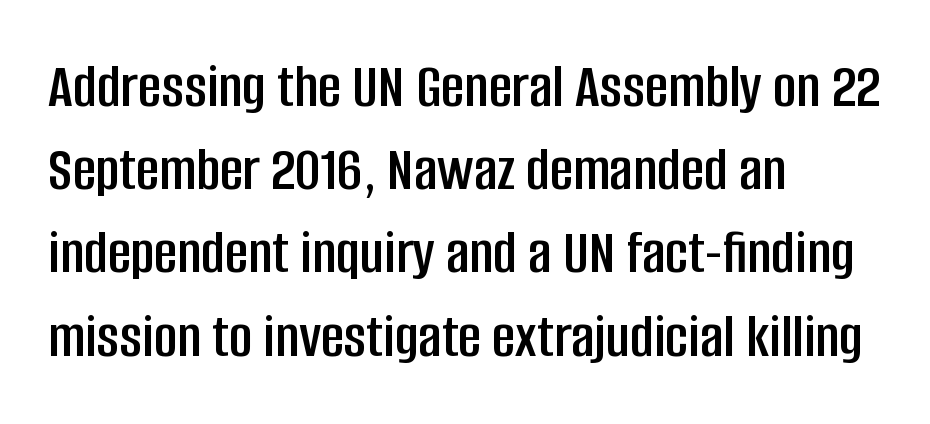
Q: Is the text italic (slanted)? A: No, it is upright.
Q: Is the typeface a serif or a sans-serif typeface? A: Sans-serif.
Q: Is the text underlined? A: No.
Q: How is the paragraph aligned? A: Left-aligned.
Q: Is the spacing between letters normal or unusually wide? A: Normal.
Q: Is the spacing between lines tight, normal or loose? A: Normal.
Q: Width (condensed, normal, or wide)? A: Condensed.
Q: Stroke contrast? A: Low.
Q: x-height? A: Large.
Q: Monospaced? A: No.
